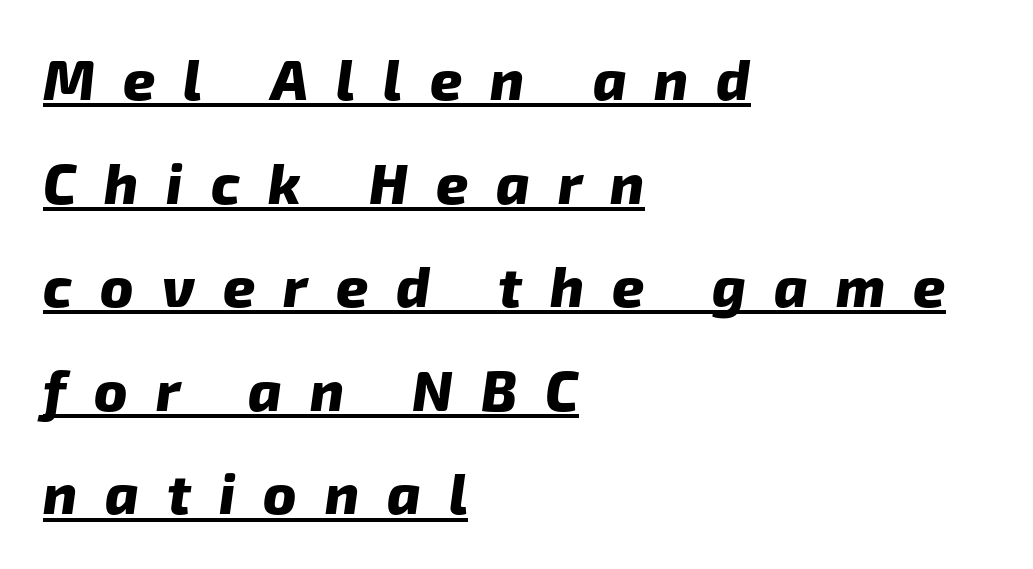
{"serif": "no", "bold": "yes", "weight": "heavy", "width": "normal", "stroke_contrast": "low", "x_height": "medium", "monospaced": "no", "underline": "yes", "align": "left", "line_spacing_ratio": 1.85, "letter_spacing": "wide", "letter_spacing_em": 0.5, "glyph_px": 56}
